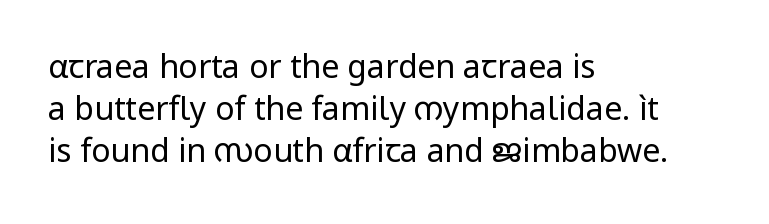
The image shows 32 px regular-weight sans-serif type, upright; set left-aligned, normal line spacing (1.31x), normal letter spacing, not underlined; low stroke contrast and a medium x-height.
